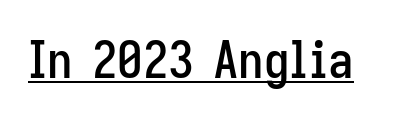
The image shows 51 px condensed sans-serif type, upright; set normal letter spacing, underlined; low stroke contrast and a medium x-height.
